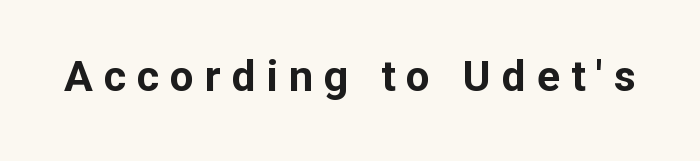
Q: Is the text bold? A: Yes.
Q: Is the text italic (slanted)? A: No, it is upright.
Q: Is the typeface a serif or a sans-serif typeface? A: Sans-serif.
Q: Is the text underlined? A: No.
Q: Is the spacing between letters normal or unusually wide? A: Unusually wide.
Q: Width (condensed, normal, or wide)? A: Normal.
Q: Stroke contrast? A: Low.
Q: x-height? A: Medium.
Q: Monospaced? A: No.
